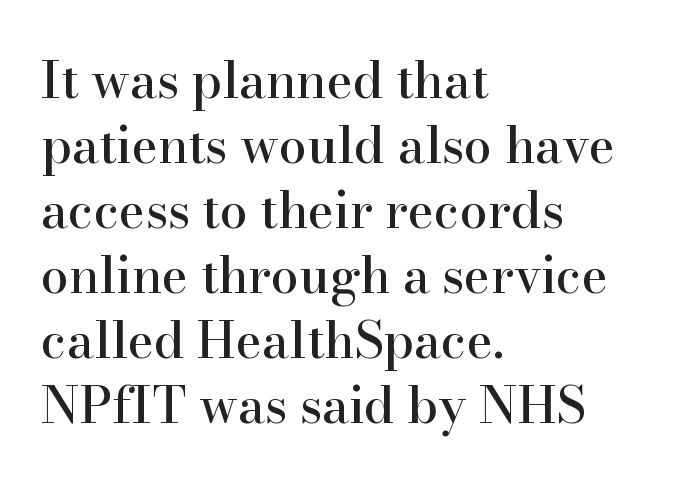
The image shows 50 px serif type, upright; set left-aligned, normal line spacing (1.3x), normal letter spacing, not underlined; high stroke contrast and a small x-height.
